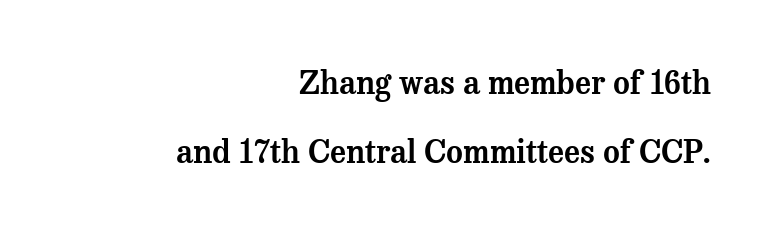
Any mark beneath the type? The region is blank. Posture: vertical. Observe the serifs anchoring each vertical stroke in this sample. Is the block centered? No — it sits flush against the right margin. Rows of type keep a wide berth in the vertical direction.
